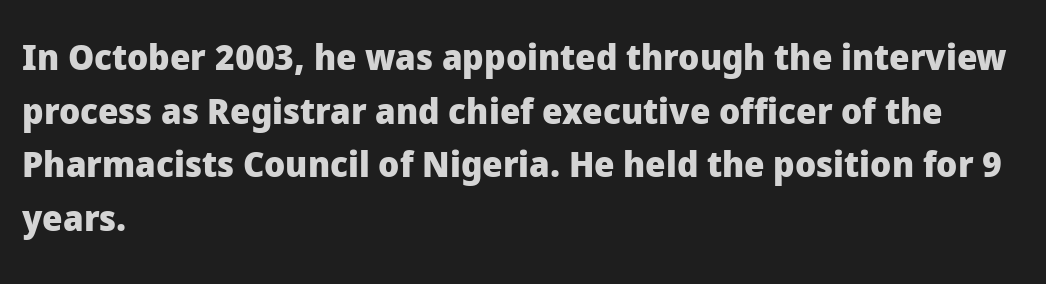
The image shows 36 px heavy sans-serif type, upright; set left-aligned, normal line spacing (1.49x), normal letter spacing, not underlined; low stroke contrast and a medium x-height.
